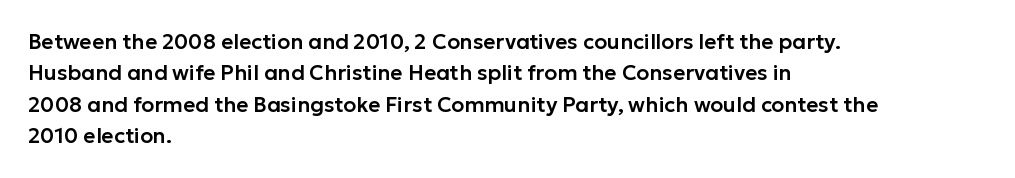
The image shows 21 px text type, upright; set left-aligned, normal line spacing (1.5x), normal letter spacing, not underlined.
